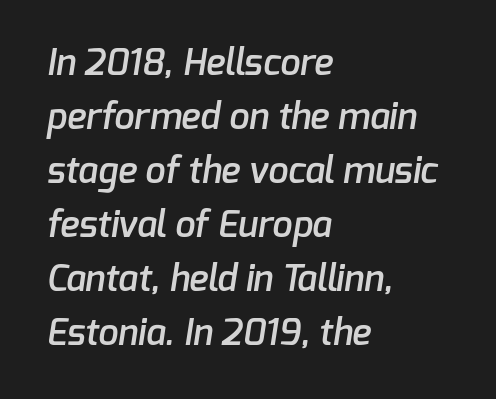
{"serif": "no", "bold": "semi", "weight": "semibold", "width": "normal", "stroke_contrast": "low", "x_height": "medium", "monospaced": "no", "underline": "no", "align": "left", "line_spacing": "normal", "line_spacing_ratio": 1.5, "letter_spacing": "normal", "letter_spacing_em": 0.0, "glyph_px": 36}
